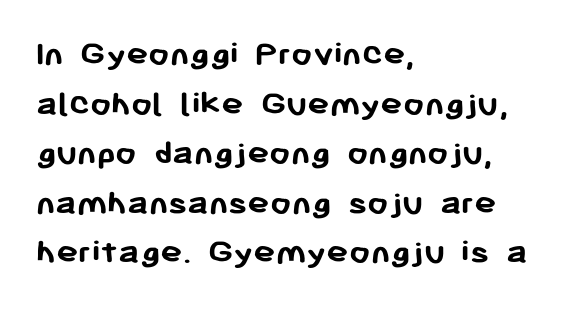
Horizontal alignment here is leftward, the default for most running prose. Observe the ordinary spacing: letters are neighbours, not strangers. The designer went with a sans here, leaving each stem footless. The letters advance in unequal steps, a hallmark of proportional type. These lines were composed using upright roman letters. Decoration check: the copy has no underline.
